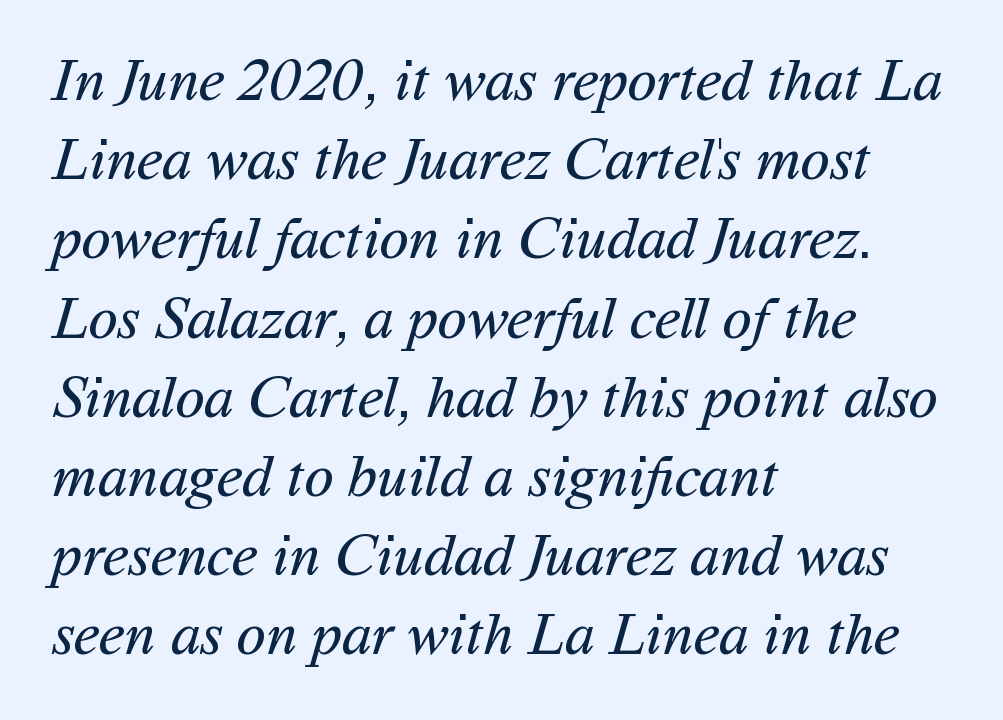
The rendering anchors every line to the left-hand side. Weight class: somewhere from thin through regular. Standard letterfit; no display-style spreading of the glyphs. Baseline-to-baseline distance is the conventional proportion of letter height. Think of a printed novel: that variable character pitch is what you see here.
